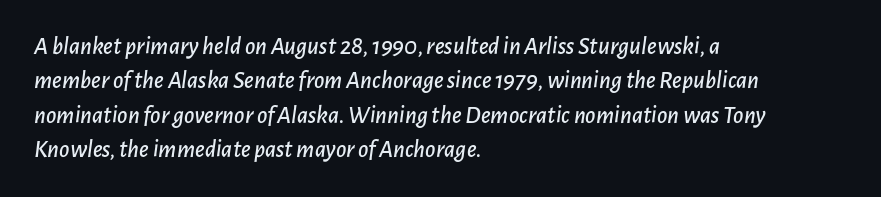
{"italic": "yes", "lean": "right", "slant_degrees": 7, "underline": "no", "align": "left", "line_spacing": "normal", "line_spacing_ratio": 1.38, "letter_spacing": "normal", "letter_spacing_em": 0.0, "glyph_px": 25}
